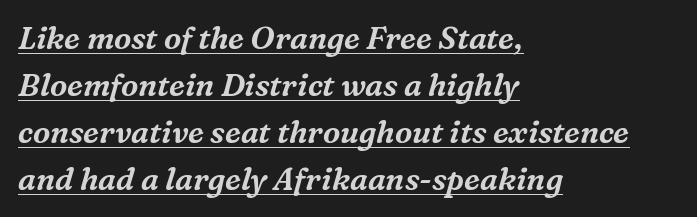
Visually the block forms a straight wall on the left and a jagged coastline on the right. A typesetter would call this leading conventional body-copy spacing. Notice how the stems are inclined rather than vertical — that's the hallmark of italics. Do the characters align in a grid? No, the font is proportional. Tracking value appears to be zero — textbook default spacing. A continuous stroke trails under the words, as in a hyperlink.
